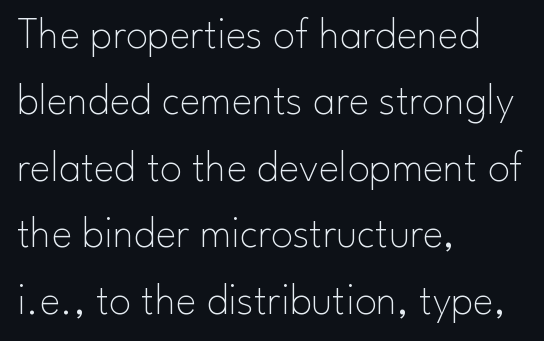
Q: Is the text bold? A: No.
Q: Is the text italic (slanted)? A: No, it is upright.
Q: Is the typeface a serif or a sans-serif typeface? A: Sans-serif.
Q: Is the text underlined? A: No.
Q: How is the paragraph aligned? A: Left-aligned.
Q: Is the spacing between letters normal or unusually wide? A: Normal.
Q: Is the spacing between lines tight, normal or loose? A: Normal.
Q: Width (condensed, normal, or wide)? A: Normal.
Q: Stroke contrast? A: Low.
Q: x-height? A: Small.
Q: Monospaced? A: No.
